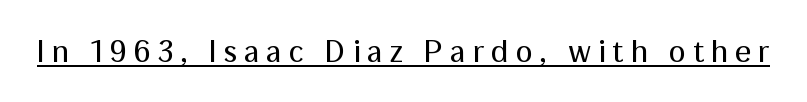
The image shows 32 px regular-weight sans-serif type, upright; set unusually wide letter spacing (+0.21 em), underlined; medium stroke contrast and a medium x-height.
